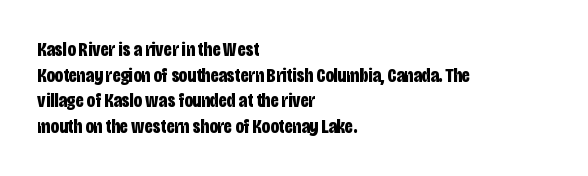
The image shows 20 px bold type, upright; set left-aligned, normal line spacing (1.28x), normal letter spacing, not underlined.
